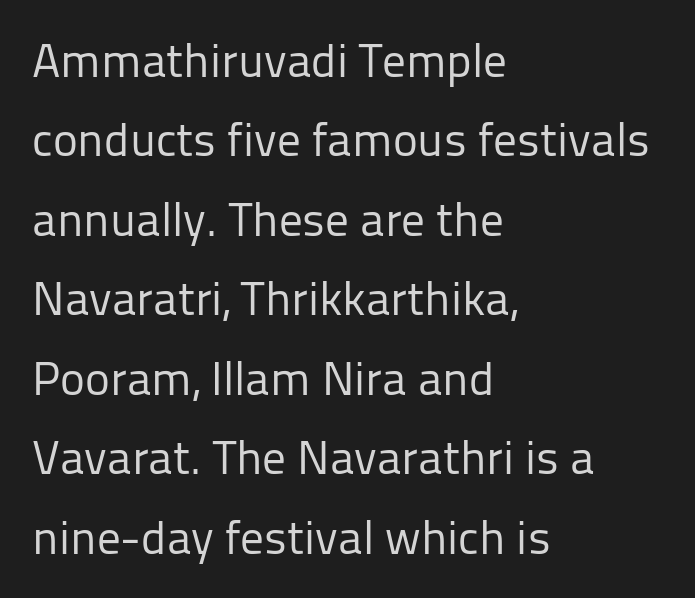
{"serif": "no", "italic": "no", "bold": "no", "weight": "regular", "width": "normal", "stroke_contrast": "low", "x_height": "medium", "monospaced": "no", "underline": "no", "align": "left", "line_spacing": "normal", "line_spacing_ratio": 1.69, "letter_spacing": "normal", "letter_spacing_em": 0.0, "glyph_px": 47}
